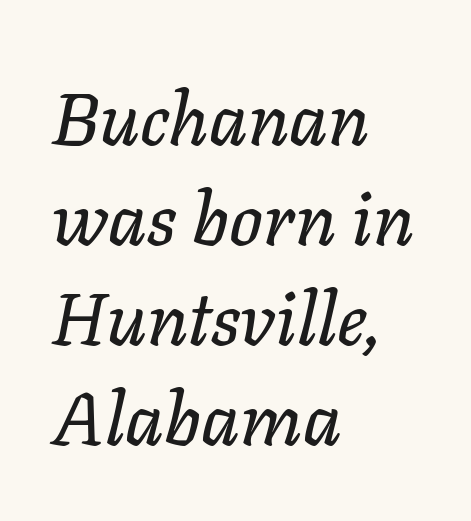
This sample has the flowing, uneven cadence of proportional lettering. Compared with ordinary roman type, these characters are visibly tilted. Glyph-to-glyph distance matches everyday printed text. Line beginnings align vertically; line endings do not.
